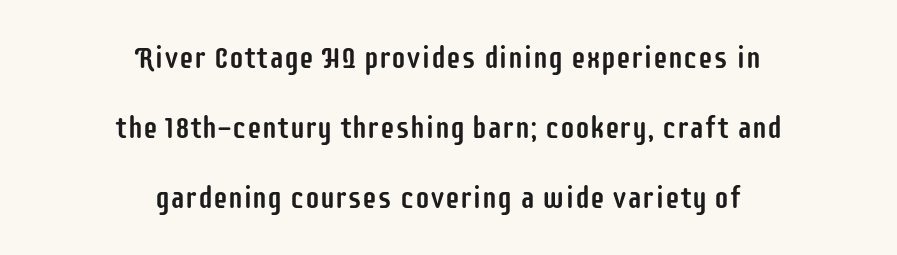
{"serif": "no", "italic": "no", "width": "condensed", "stroke_contrast": "low", "x_height": "large", "monospaced": "no", "underline": "no", "align": "center", "line_spacing": "loose", "line_spacing_ratio": 2.33, "letter_spacing": "normal", "letter_spacing_em": 0.0, "glyph_px": 30}
